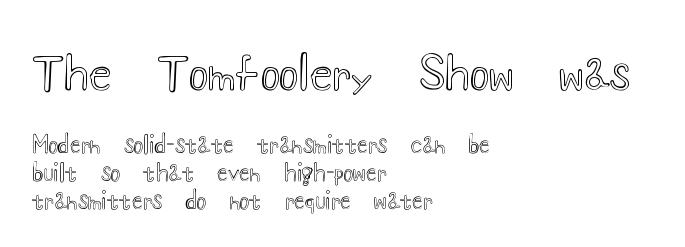
The more generous point size was reserved for the upper chunk. Is there any slant? The stems are plumb. Caption: standard tracking, unaltered. One-word summary of the alignment: left. The strip under each line holds only bare page.
